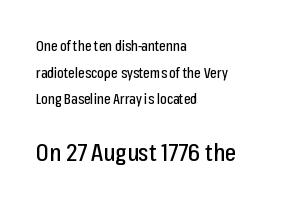
In terms of letterspacing, this is plain default setting. Quick note: interline space is abundant. Plain, unruled lines of type. The ragged edge is on the right, which tells us the setting is flush left. In this sample the second text group is rendered at the bigger scale. Do the letters lean? They stand straight.
